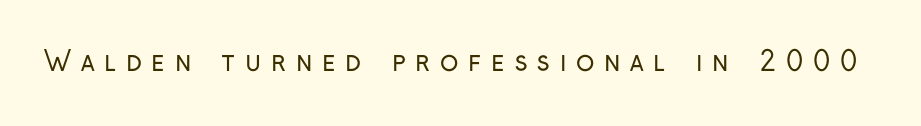
The image shows 27 px text type, upright; set unusually wide letter spacing (+0.36 em), not underlined.
